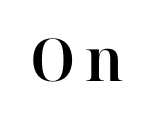
{"serif": "yes", "italic": "no", "width": "normal", "stroke_contrast": "high", "x_height": "medium", "monospaced": "no", "underline": "no", "glyph_px": 59}
